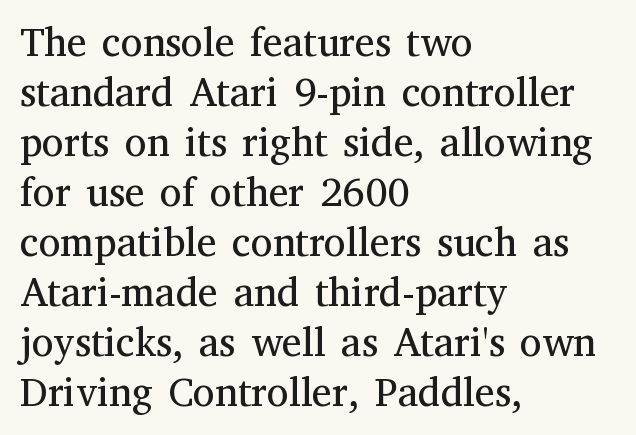
The image shows 40 px regular-weight serif type, upright; set left-aligned, normal line spacing (1.25x), normal letter spacing, not underlined; medium stroke contrast and a medium x-height.
